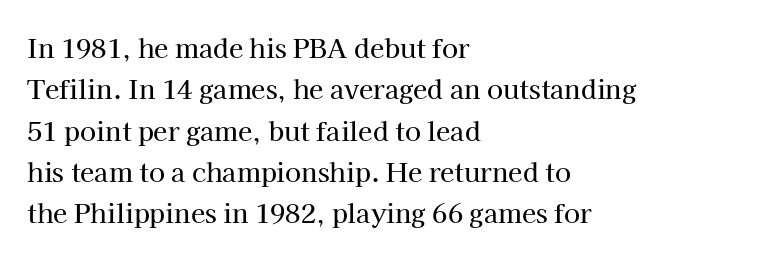
The image shows 26 px text type, upright; set left-aligned, normal line spacing (1.59x), normal letter spacing, not underlined.
